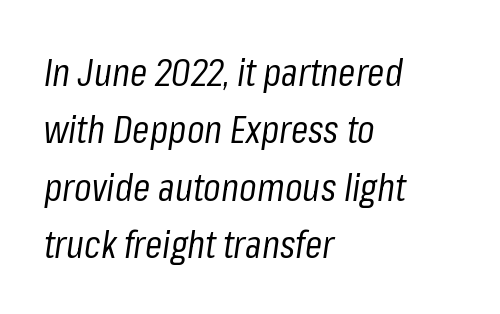
Q: Is the text bold? A: No.
Q: Is the text italic (slanted)? A: Yes, it leans right by about 8 degrees.
Q: Is the text underlined? A: No.
Q: How is the paragraph aligned? A: Left-aligned.
Q: Is the spacing between letters normal or unusually wide? A: Normal.
Q: Is the spacing between lines tight, normal or loose? A: Normal.
Q: Width (condensed, normal, or wide)? A: Condensed.
Q: Stroke contrast? A: Low.
Q: x-height? A: Medium.
Q: Monospaced? A: No.
